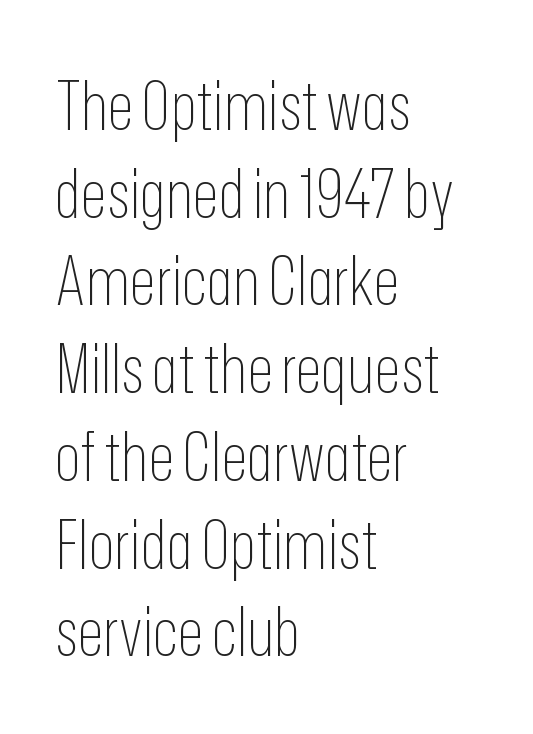
{"serif": "no", "italic": "no", "bold": "no", "weight": "thin", "width": "condensed", "stroke_contrast": "low", "x_height": "medium", "monospaced": "no", "underline": "no", "align": "left", "line_spacing": "normal", "line_spacing_ratio": 1.29, "letter_spacing": "normal", "letter_spacing_em": 0.0, "glyph_px": 68}
